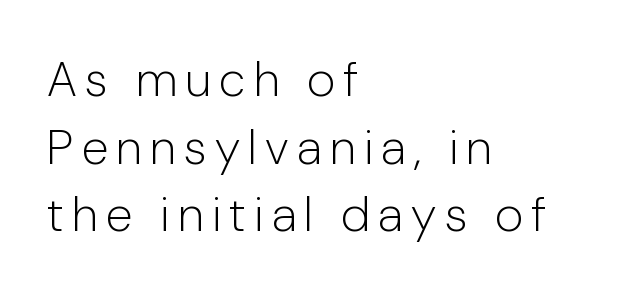
Nope, no serifs anywhere on these letters. All the whitespace from short lines collects on the right. The strip under each line holds only bare page. Vertical stems look standard width or narrower in stroke. Characters remain perfectly vertical along every line. Whoever set this chose a conventional vertical rhythm.
